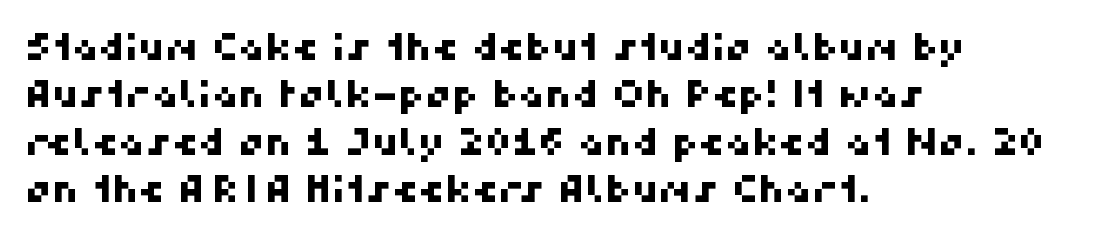
{"serif": "no", "width": "normal", "stroke_contrast": "high", "x_height": "medium", "monospaced": "no", "underline": "no", "align": "left", "line_spacing": "normal", "line_spacing_ratio": 1.28, "letter_spacing": "normal", "letter_spacing_em": 0.0, "glyph_px": 37}
